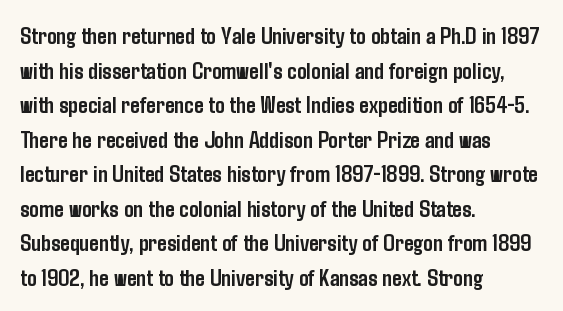
Rule under the text: the space is simply empty. Nothing unusual about the tracking: characters are spaced as the font intends. Leading: standard. This sample uses an upright cut, with every glyph sitting square on the baseline. Set as a true bold cut, around the 700 mark. Line beginnings align vertically; line endings do not.
